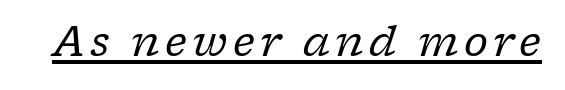
Do the characters align in a grid? No, the font is proportional. Posture: slanted. The specimen includes a rule beneath the text block's lines. The weight tops out at a normal text grade. Type style note: has serifs.
